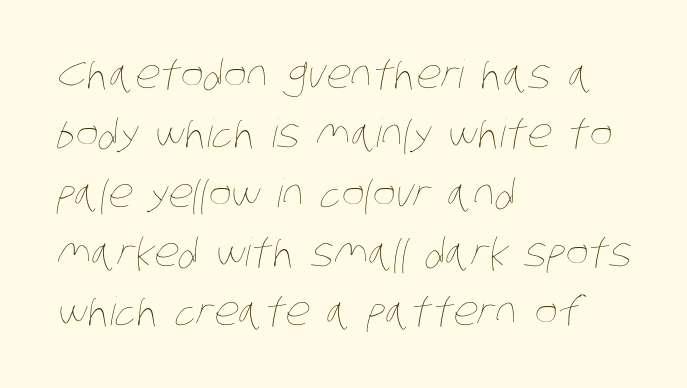
The image shows 39 px thin, condensed type; set left-aligned, normal line spacing (1.52x), normal letter spacing, not underlined; low stroke contrast and a large x-height.
